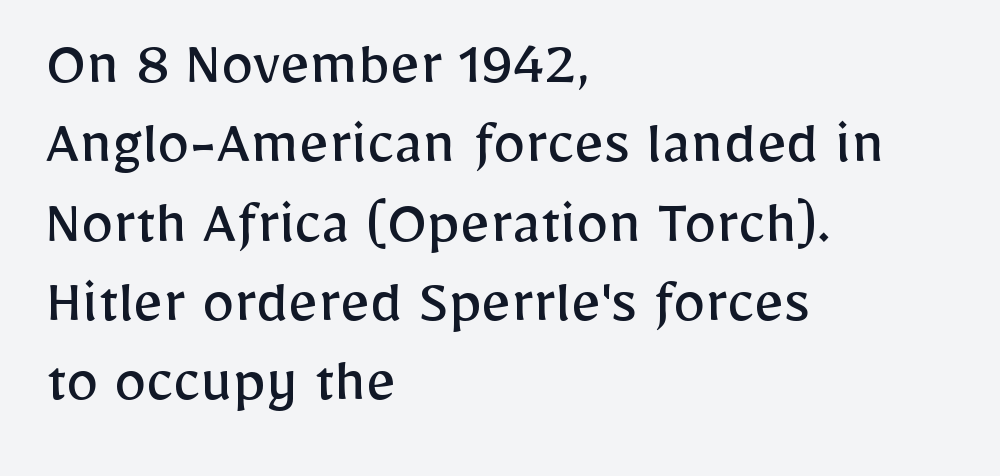
Q: Is the text bold? A: No.
Q: Is the text italic (slanted)? A: No, it is upright.
Q: Is the typeface a serif or a sans-serif typeface? A: Sans-serif.
Q: Is the text underlined? A: No.
Q: How is the paragraph aligned? A: Left-aligned.
Q: Is the spacing between letters normal or unusually wide? A: Normal.
Q: Width (condensed, normal, or wide)? A: Normal.
Q: Stroke contrast? A: Low.
Q: x-height? A: Medium.
Q: Monospaced? A: No.
